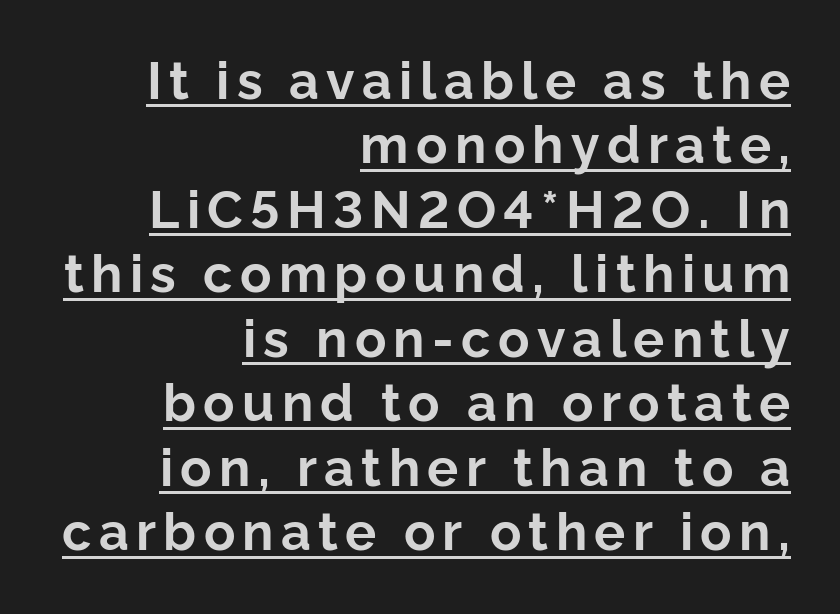
{"serif": "no", "italic": "no", "bold": "yes", "weight": "bold", "width": "normal", "stroke_contrast": "low", "x_height": "medium", "monospaced": "no", "underline": "yes", "align": "right", "line_spacing_ratio": 1.24, "glyph_px": 52}
